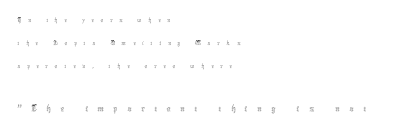
The image shows 20 px text type, upright; set left-aligned, normal line spacing (1.66x), unusually wide letter spacing (+0.48 em), not underlined; the second (bottom) block is 1.43x larger.
